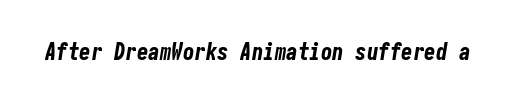
Q: Is the text bold? A: Yes.
Q: Is the text italic (slanted)? A: Yes, it leans right by about 10 degrees.
Q: Is the text underlined? A: No.
Q: Is the spacing between letters normal or unusually wide? A: Normal.
